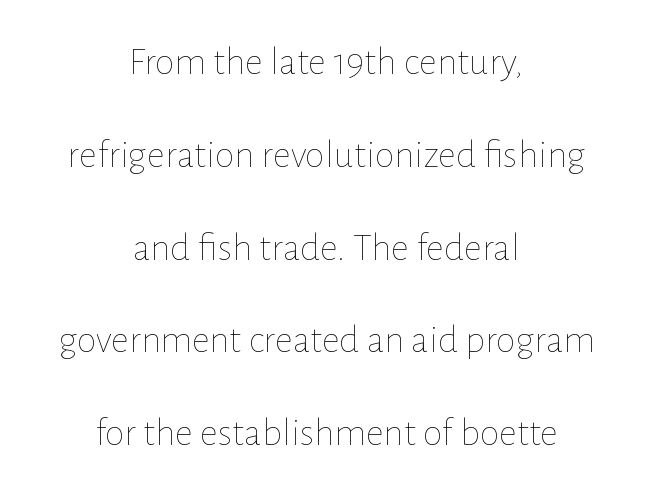
Q: Is the text bold? A: No.
Q: Is the text italic (slanted)? A: No, it is upright.
Q: Is the text underlined? A: No.
Q: How is the paragraph aligned? A: Centered.
Q: Is the spacing between letters normal or unusually wide? A: Normal.
Q: Is the spacing between lines tight, normal or loose? A: Loose.
Q: Width (condensed, normal, or wide)? A: Normal.
Q: Stroke contrast? A: Low.
Q: x-height? A: Medium.
Q: Monospaced? A: No.
